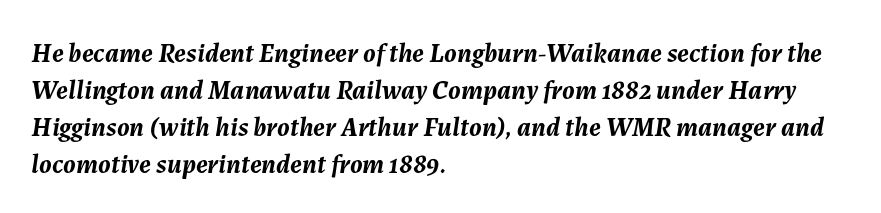
{"italic": "yes", "lean": "right", "slant_degrees": 7, "bold": "yes", "underline": "no", "align": "left", "line_spacing": "normal", "line_spacing_ratio": 1.37, "letter_spacing": "normal", "letter_spacing_em": 0.0, "glyph_px": 27}
